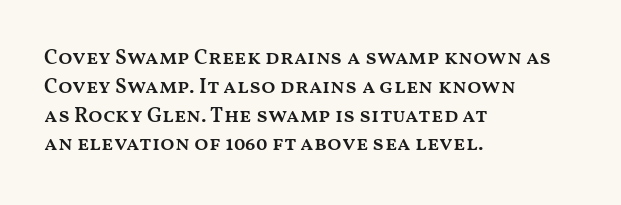
The image shows 21 px text type, upright; set left-aligned, normal line spacing (1.37x), normal letter spacing, not underlined.
